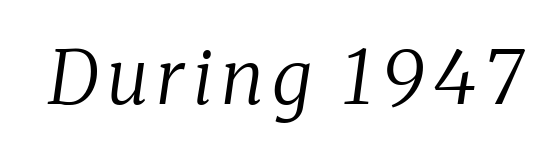
Q: Is the text bold? A: No.
Q: Is the text italic (slanted)? A: Yes, it leans right by about 8 degrees.
Q: Is the typeface a serif or a sans-serif typeface? A: Serif.
Q: Is the text underlined? A: No.
Q: Width (condensed, normal, or wide)? A: Normal.
Q: Stroke contrast? A: Medium.
Q: x-height? A: Medium.
Q: Monospaced? A: No.
